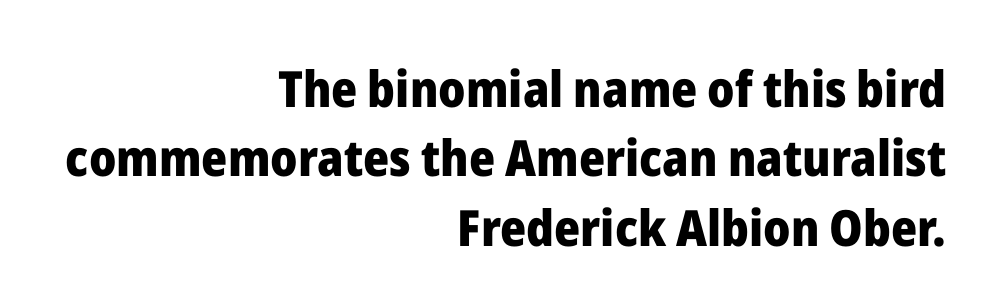
{"serif": "no", "italic": "no", "bold": "yes", "weight": "heavy", "width": "normal", "stroke_contrast": "low", "x_height": "medium", "monospaced": "no", "underline": "no", "align": "right", "line_spacing": "normal", "line_spacing_ratio": 1.39, "letter_spacing": "normal", "letter_spacing_em": 0.0, "glyph_px": 50}
